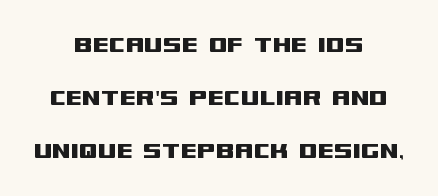
The image shows 27 px text type, upright; set centered, loose line spacing (1.96x), normal letter spacing, not underlined.
